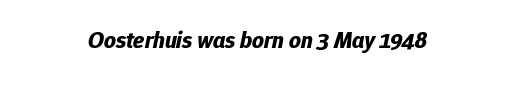
Would a proofreader flag this as italicized? Yes. The glyphs are unaccompanied by any horizontal stroke below them. Observe the ordinary spacing: letters are neighbours, not strangers. Chunky letters — that's bold for sure.
